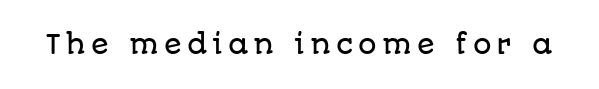
{"italic": "no", "underline": "no", "letter_spacing": "wide", "letter_spacing_em": 0.2, "glyph_px": 26}
